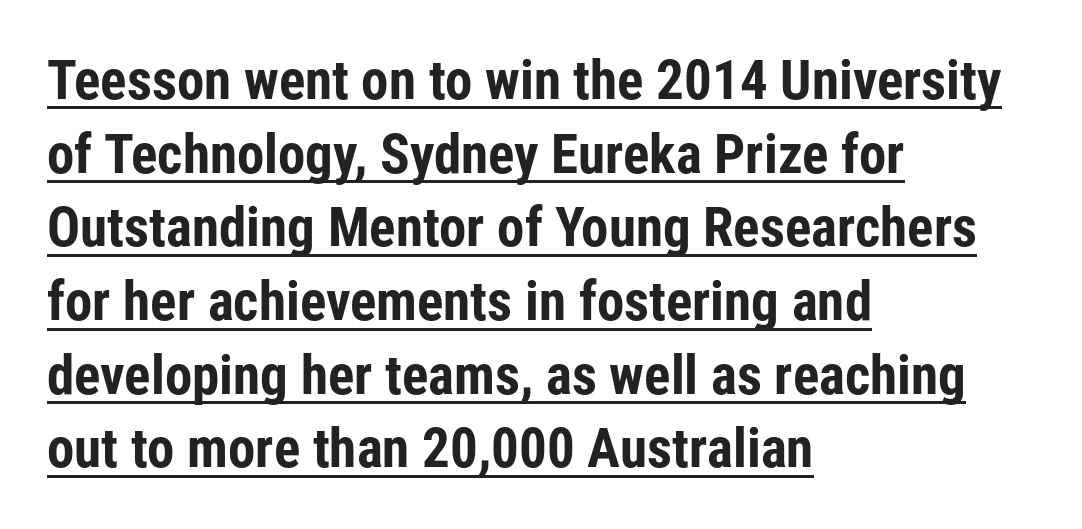
{"serif": "no", "italic": "no", "bold": "yes", "weight": "bold", "width": "condensed", "stroke_contrast": "low", "x_height": "medium", "monospaced": "no", "underline": "yes", "align": "left", "line_spacing": "normal", "line_spacing_ratio": 1.34, "letter_spacing": "normal", "letter_spacing_em": 0.0, "glyph_px": 55}
